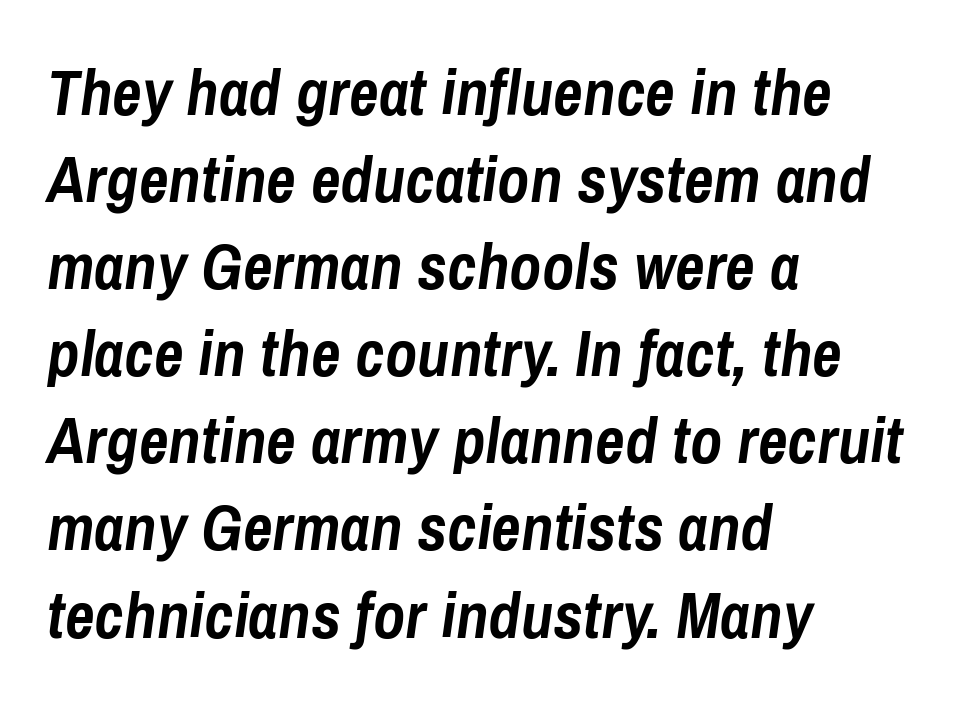
{"italic": "yes", "lean": "right", "slant_degrees": 8, "bold": "yes", "weight": "semibold", "width": "condensed", "stroke_contrast": "low", "x_height": "medium", "monospaced": "no", "underline": "no", "align": "left", "line_spacing": "normal", "line_spacing_ratio": 1.34, "letter_spacing": "normal", "letter_spacing_em": 0.0, "glyph_px": 65}
